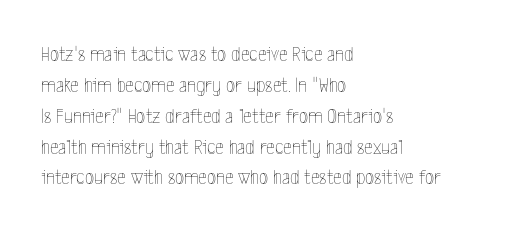
If you drew a line through each stem, it would be perfectly vertical. Leftover space on each line is placed entirely after the last word. The vertical gap from one line to the next is medium. The specimen omits any rule beneath the text block's lines.
